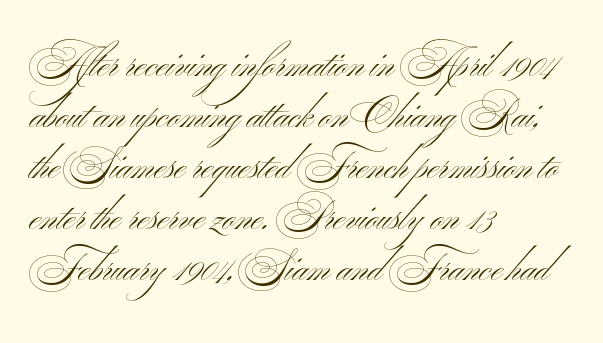
No feet cap the strokes, marking this as sans-serif type. Each letter keeps its own natural width here, so spacing adapts to shape. The gaps between neighbouring characters are ordinary and unremarkable. Nobody drew a line under any word here. Unbolded letterforms with no extra heft.
